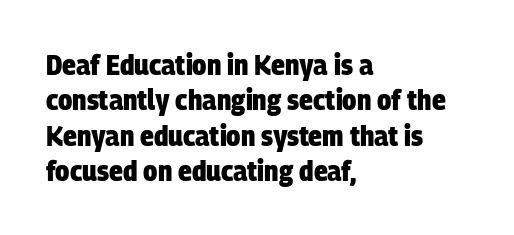
The image shows 29 px heavy, condensed sans-serif type; set left-aligned, line spacing 1.22x, normal letter spacing, not underlined; low stroke contrast and a large x-height.
